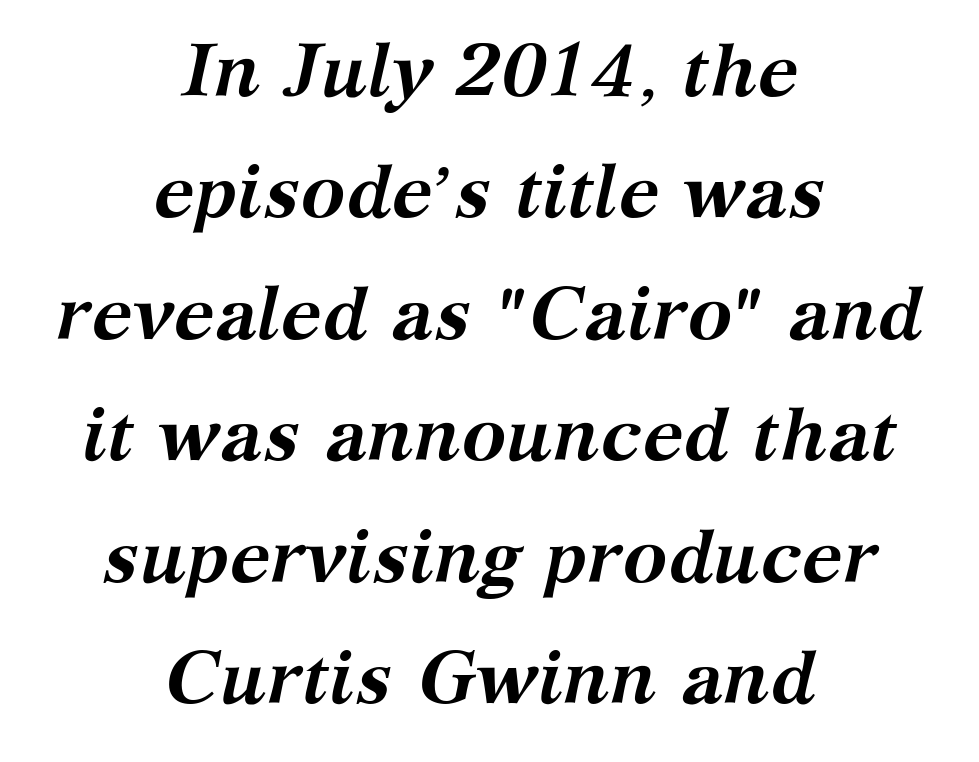
The image shows 75 px semibold serif type, italic (leaning right); set centered, normal line spacing (1.62x), normal letter spacing, not underlined; medium stroke contrast and a medium x-height.
